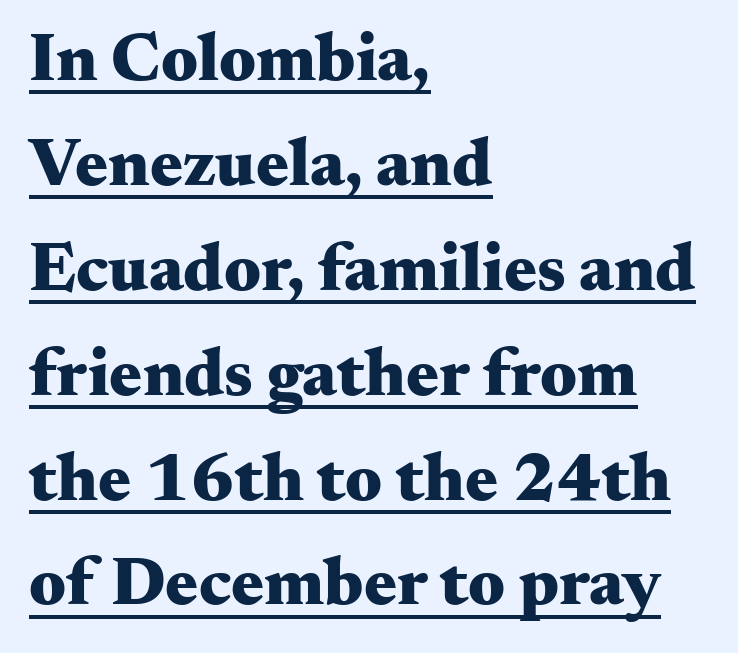
{"serif": "yes", "italic": "no", "bold": "yes", "weight": "heavy", "width": "wide", "stroke_contrast": "medium", "x_height": "small", "monospaced": "no", "underline": "yes", "align": "left", "line_spacing": "normal", "line_spacing_ratio": 1.52, "letter_spacing": "normal", "letter_spacing_em": 0.0, "glyph_px": 69}
